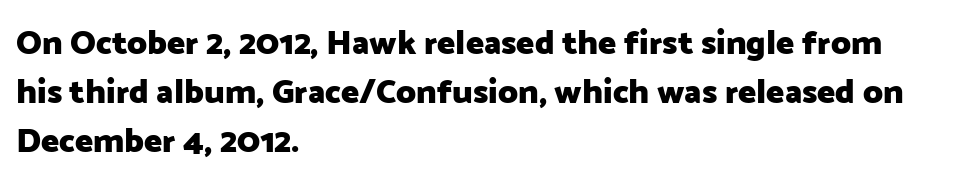
The image shows 34 px heavy sans-serif type, upright; set left-aligned, normal line spacing (1.44x), normal letter spacing, not underlined; low stroke contrast and a medium x-height.
